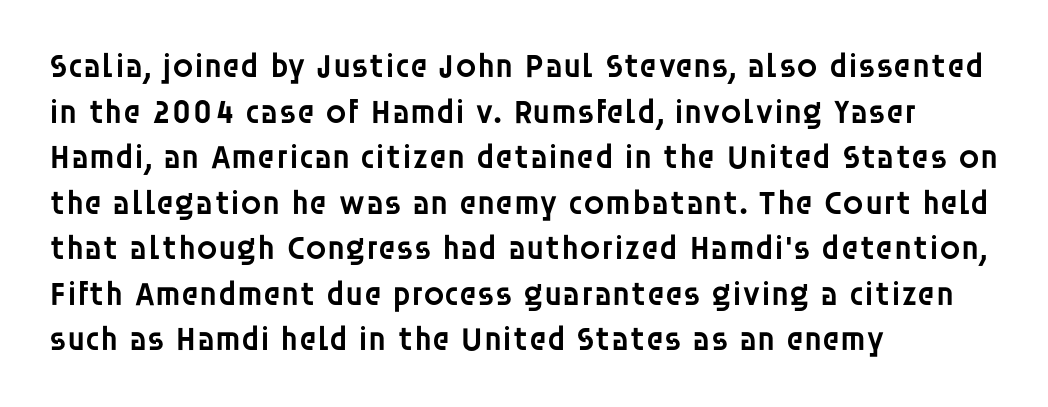
Unmarked baselines from the first word to the last. Character widths vary here, with narrow letters taking less room than wide ones. The font is running at a semibold setting, under full bold. The lines sit at an ordinary, default distance from one another. Line starts are locked; line ends wander. Nope, no serifs anywhere on these letters.
